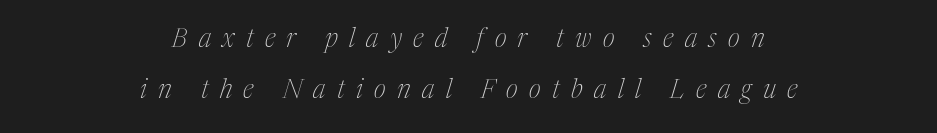
The image shows 26 px text type, italic (leaning right); set centered, loose line spacing (1.97x), unusually wide letter spacing (+0.44 em), not underlined.
